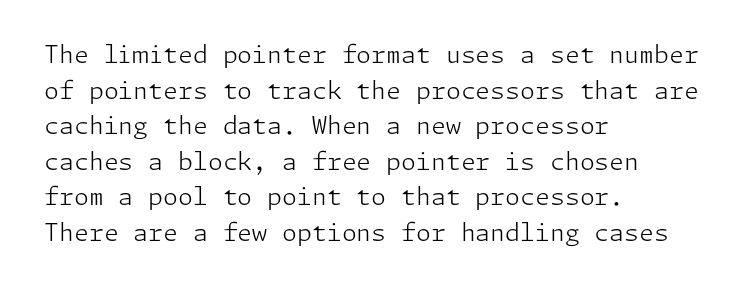
The image shows 24 px text type, upright; set left-aligned, normal line spacing (1.48x), normal letter spacing, not underlined.
